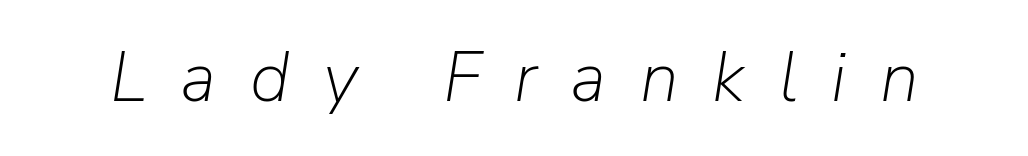
The image shows 70 px light type, italic (leaning right); set unusually wide letter spacing (+0.48 em), not underlined; low stroke contrast and a medium x-height.
